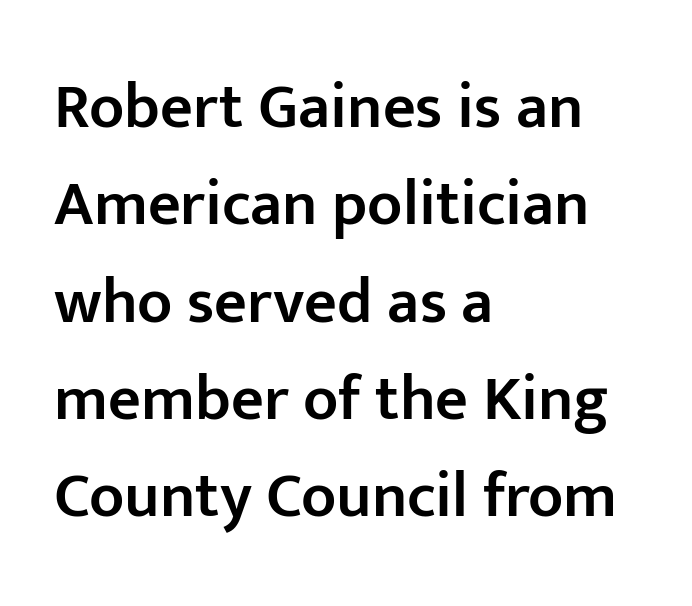
Q: Is the text bold? A: Semi-bold.
Q: Is the text italic (slanted)? A: No, it is upright.
Q: Is the typeface a serif or a sans-serif typeface? A: Sans-serif.
Q: Is the text underlined? A: No.
Q: How is the paragraph aligned? A: Left-aligned.
Q: Is the spacing between letters normal or unusually wide? A: Normal.
Q: Is the spacing between lines tight, normal or loose? A: Normal.
Q: Width (condensed, normal, or wide)? A: Normal.
Q: Stroke contrast? A: Low.
Q: x-height? A: Medium.
Q: Monospaced? A: No.
